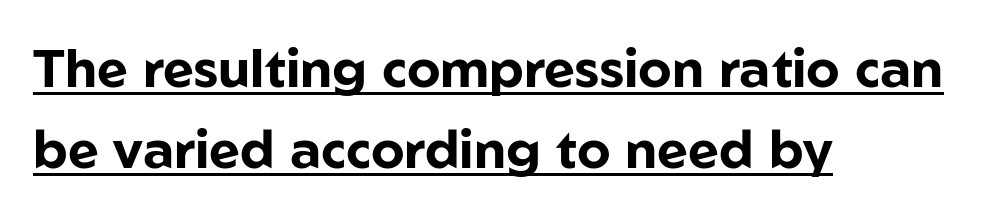
Q: Is the text bold? A: Yes.
Q: Is the text italic (slanted)? A: No, it is upright.
Q: Is the typeface a serif or a sans-serif typeface? A: Sans-serif.
Q: Is the text underlined? A: Yes.
Q: How is the paragraph aligned? A: Left-aligned.
Q: Is the spacing between letters normal or unusually wide? A: Normal.
Q: Is the spacing between lines tight, normal or loose? A: Normal.
Q: Width (condensed, normal, or wide)? A: Normal.
Q: Stroke contrast? A: Low.
Q: x-height? A: Medium.
Q: Monospaced? A: No.
